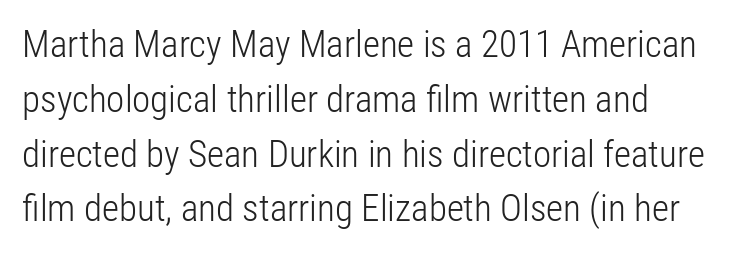
Q: Is the text bold? A: No.
Q: Is the text italic (slanted)? A: No, it is upright.
Q: Is the typeface a serif or a sans-serif typeface? A: Sans-serif.
Q: Is the text underlined? A: No.
Q: How is the paragraph aligned? A: Left-aligned.
Q: Is the spacing between letters normal or unusually wide? A: Normal.
Q: Is the spacing between lines tight, normal or loose? A: Normal.
Q: Width (condensed, normal, or wide)? A: Condensed.
Q: Stroke contrast? A: Low.
Q: x-height? A: Medium.
Q: Monospaced? A: No.
